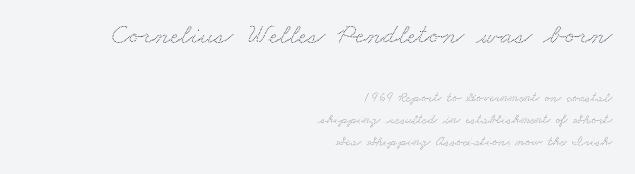
Honestly, there is no underline to notice here at all. This rendering uses right alignment, leaving the left contour irregular. If you squint, the top block still reads clearly — it's the larger of the two. Summary of vertical rhythm: regular, with standard interline spacing.
